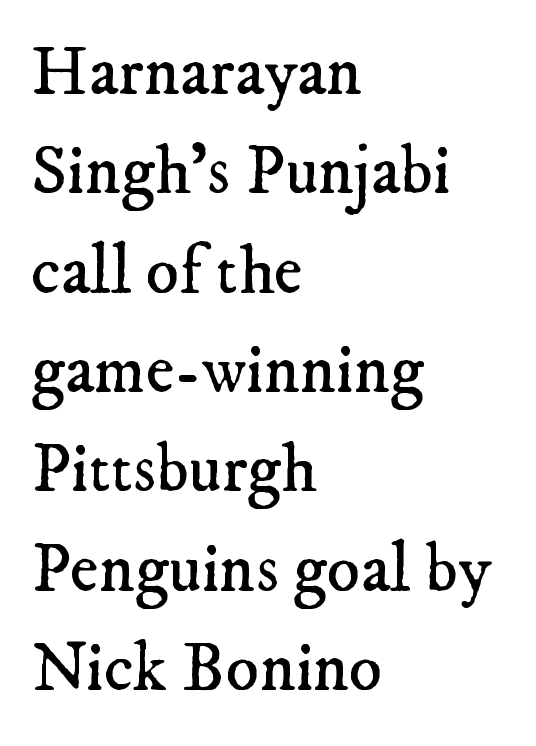
Q: Is the text bold? A: No.
Q: Is the typeface a serif or a sans-serif typeface? A: Serif.
Q: Is the text underlined? A: No.
Q: How is the paragraph aligned? A: Left-aligned.
Q: Is the spacing between letters normal or unusually wide? A: Normal.
Q: Is the spacing between lines tight, normal or loose? A: Normal.
Q: Width (condensed, normal, or wide)? A: Normal.
Q: Stroke contrast? A: Low.
Q: x-height? A: Small.
Q: Monospaced? A: No.
